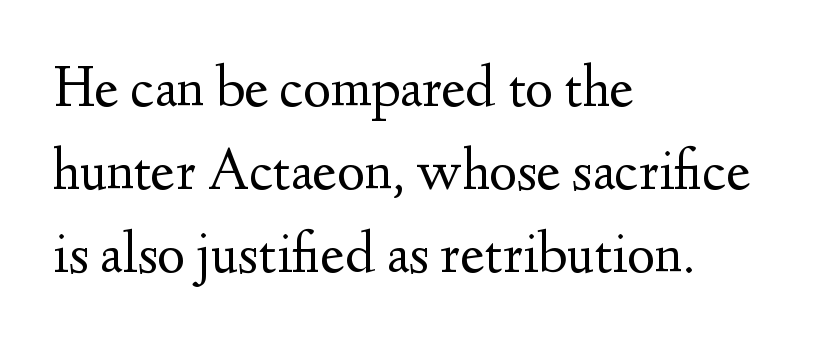
{"serif": "yes", "italic": "no", "bold": "no", "weight": "regular", "width": "normal", "stroke_contrast": "medium", "x_height": "small", "monospaced": "no", "underline": "no", "align": "left", "line_spacing": "normal", "line_spacing_ratio": 1.41, "letter_spacing": "normal", "letter_spacing_em": 0.0, "glyph_px": 59}
